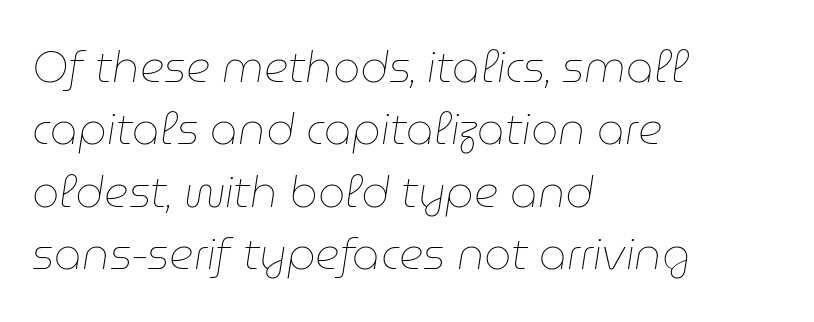
Note the varied advance widths — an 'i' is clearly narrower than an 'm'. Observe the ordinary spacing: letters are neighbours, not strangers. Leftover space on each line is placed entirely after the last word. Weight: in the light-to-regular range.
